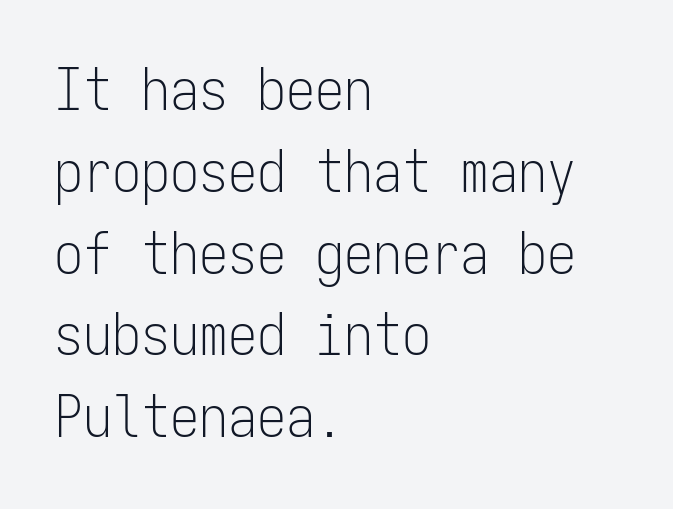
The image shows 58 px light, condensed sans-serif type, upright, monospaced; set left-aligned, normal line spacing (1.41x), normal letter spacing, not underlined; low stroke contrast and a medium x-height.
